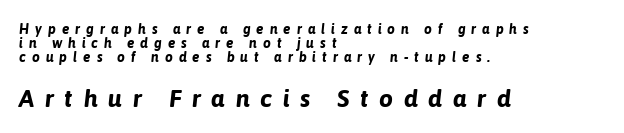
{"italic": "yes", "lean": "right", "slant_degrees": 6, "bold": "yes", "underline": "no", "align": "left", "line_spacing": "tight", "line_spacing_ratio": 0.99, "letter_spacing": "wide", "letter_spacing_em": 0.42, "larger_block": "second", "size_ratio": 1.79, "glyph_px": 25}
